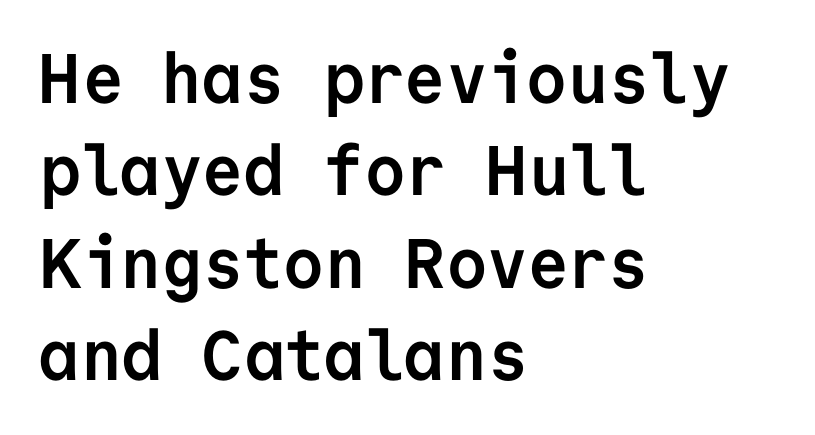
{"serif": "no", "italic": "no", "bold": "yes", "weight": "semibold", "width": "normal", "stroke_contrast": "low", "x_height": "medium", "monospaced": "yes", "underline": "no", "align": "left", "line_spacing": "normal", "line_spacing_ratio": 1.32, "letter_spacing": "normal", "letter_spacing_em": 0.0, "glyph_px": 70}
